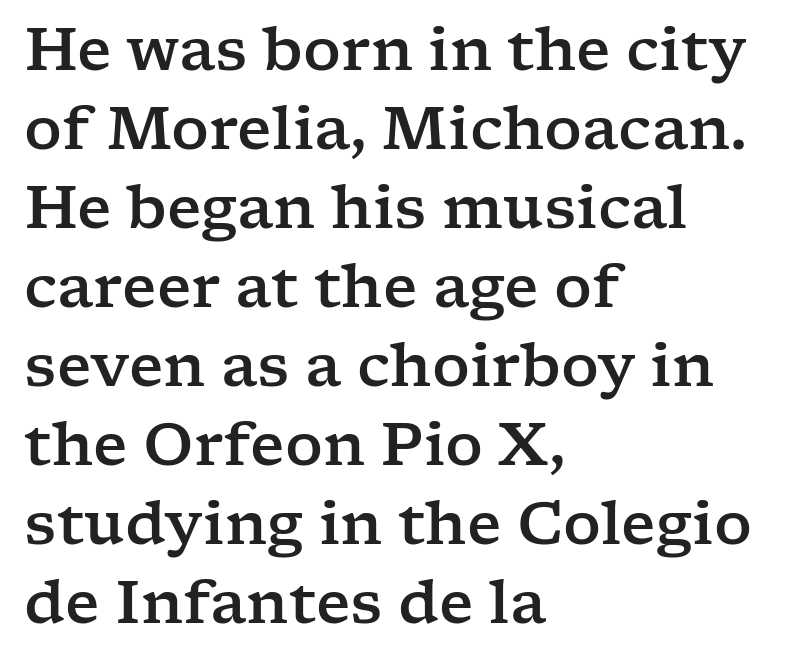
The image shows 59 px wide serif type, upright; set left-aligned, normal line spacing (1.34x), normal letter spacing, not underlined; low stroke contrast and a medium x-height.
